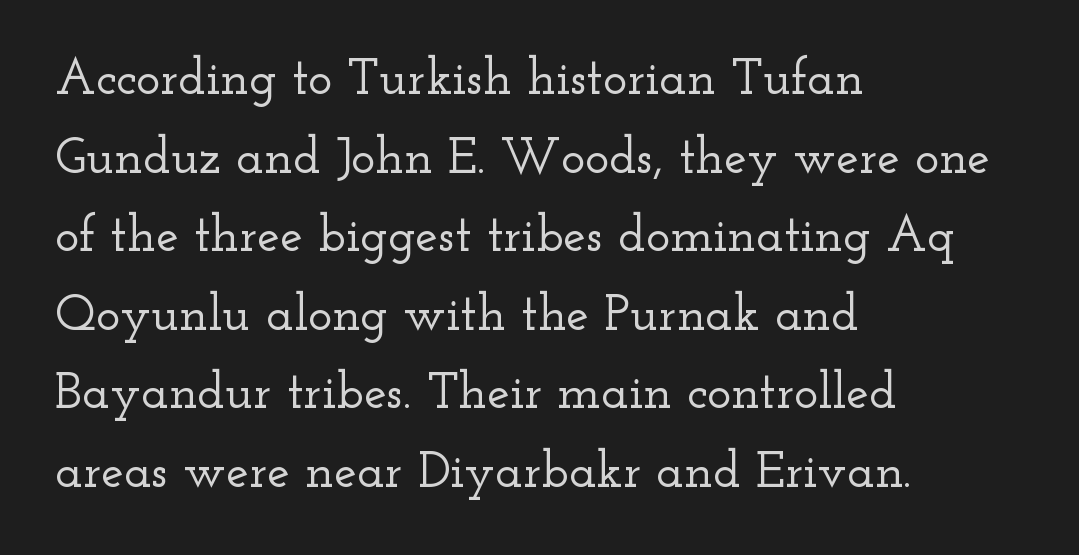
{"serif": "yes", "italic": "no", "width": "wide", "stroke_contrast": "low", "x_height": "small", "monospaced": "no", "underline": "no", "align": "left", "line_spacing": "normal", "line_spacing_ratio": 1.54, "letter_spacing": "normal", "letter_spacing_em": 0.0, "glyph_px": 51}
